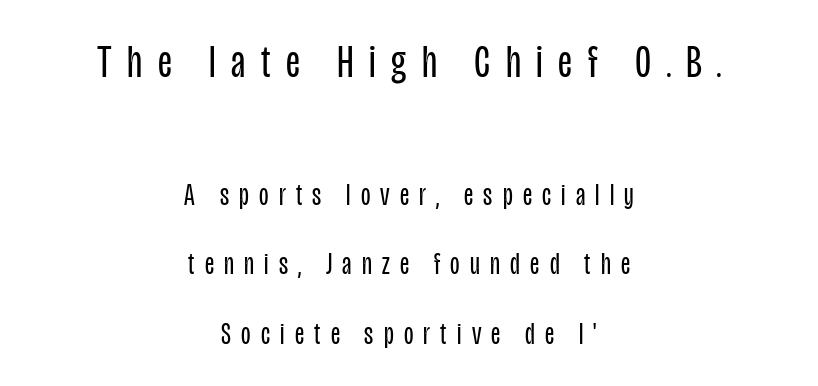
Nothing heavy about these letters — not bold at all. The face used here is a sans, in the tradition of grotesques and geometrics. Spacing between characters has been opened up far beyond the box default. Is there any slant? The stems are plumb. A typesetter would call this proportional, since set widths differ per character.
